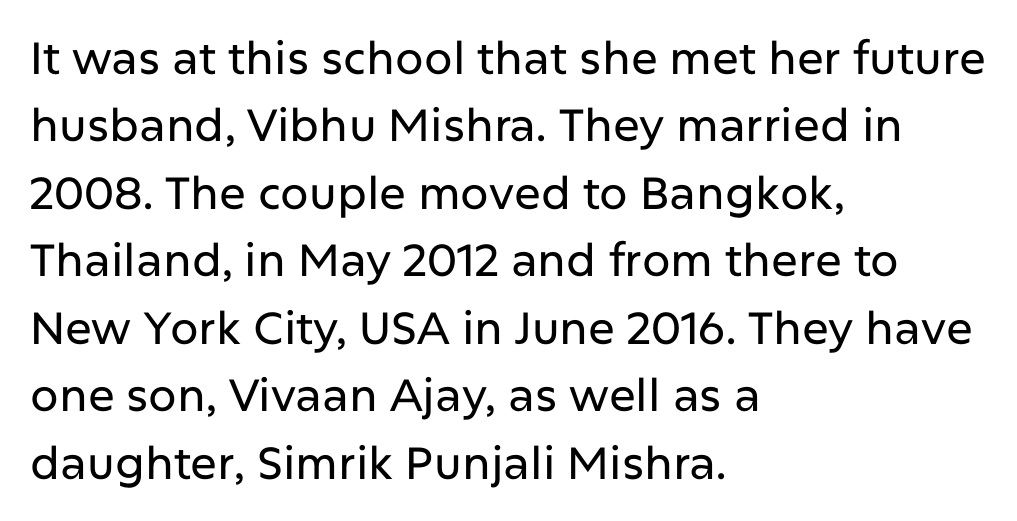
The image shows 45 px sans-serif type, upright; set left-aligned, normal line spacing (1.5x), normal letter spacing, not underlined; low stroke contrast and a medium x-height.
